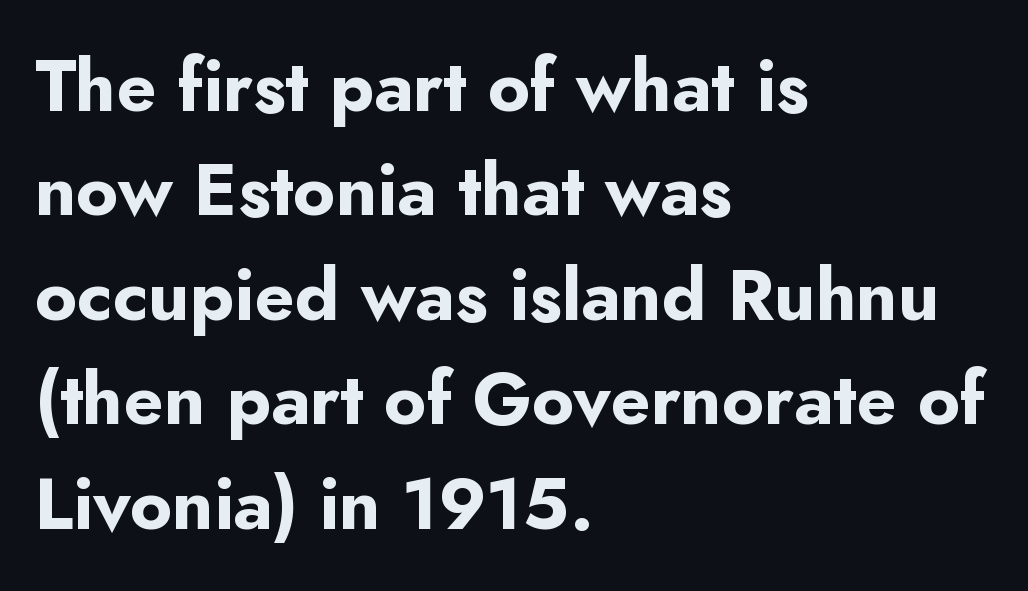
Check where the strokes stop: nothing finishes them off — pure sans. Strokes here are thick enough to call this a true bold. Quick note: not italic, upright. Each new line begins a customary step beneath the previous one. Plain, unruled lines of type. Proportional: the letters do not fall into vertical columns.
